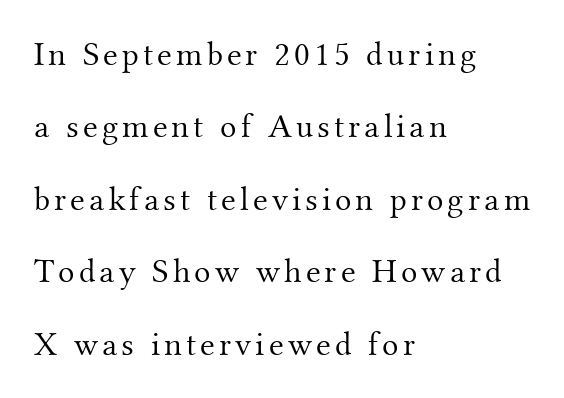
{"serif": "yes", "italic": "no", "bold": "no", "weight": "light", "width": "normal", "stroke_contrast": "medium", "x_height": "small", "monospaced": "no", "underline": "no", "align": "left", "line_spacing": "loose", "line_spacing_ratio": 2.13, "glyph_px": 34}
